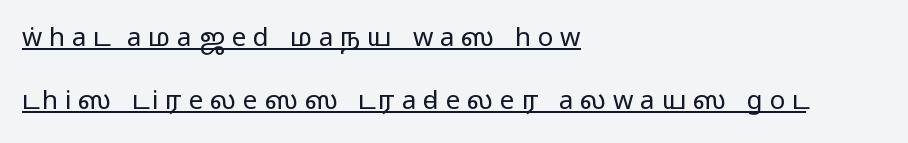
The image shows 26 px text type, upright; set left-aligned, loose line spacing (2.44x), unusually wide letter spacing (+0.26 em), underlined.
